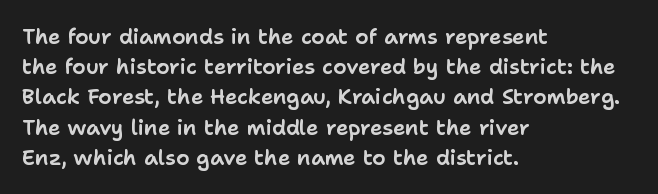
Q: Is the text italic (slanted)? A: No, it is upright.
Q: Is the text underlined? A: No.
Q: How is the paragraph aligned? A: Left-aligned.
Q: Is the spacing between letters normal or unusually wide? A: Normal.
Q: Is the spacing between lines tight, normal or loose? A: Normal.
